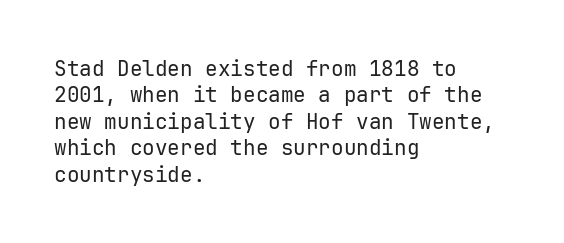
{"italic": "no", "bold": "no", "underline": "no", "align": "left", "line_spacing": "normal", "line_spacing_ratio": 1.26, "letter_spacing": "normal", "letter_spacing_em": 0.0, "glyph_px": 21}
